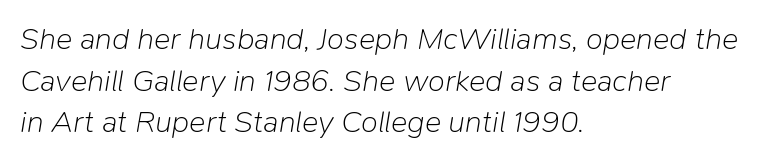
Check under the words: just untouched page. Slant detected: the letters are inclined. Bold? No — there's no thickening of the strokes. Reading down the column, the eye jumps a familiar distance to each next line.
